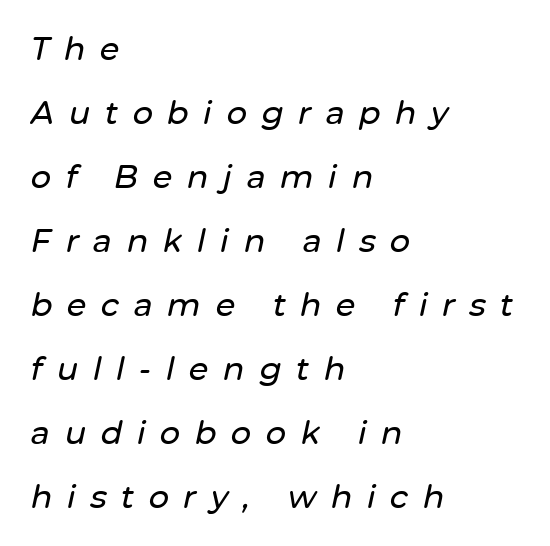
A bare baseline throughout the passage. Yep, that's italic — everything's leaning. This sample has the flowing, uneven cadence of proportional lettering. Visually the block forms a straight wall on the left and a jagged coastline on the right. Widely set lines give the paragraph a tall, airy silhouette. This sample uses expanded letter spacing, leaving extra air between glyphs.
